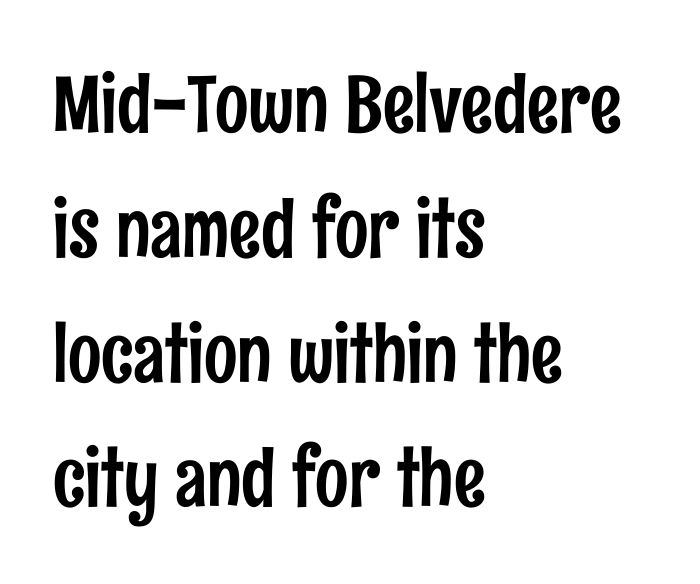
{"serif": "no", "italic": "no", "width": "condensed", "stroke_contrast": "low", "x_height": "medium", "monospaced": "no", "underline": "no", "align": "left", "line_spacing": "normal", "line_spacing_ratio": 1.58, "letter_spacing": "normal", "letter_spacing_em": 0.0, "glyph_px": 79}
